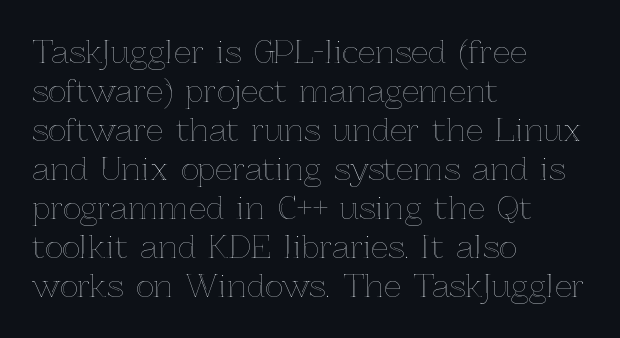
Horizontally, the lines are justified to the leading edge only. This sample has the flowing, uneven cadence of proportional lettering. The gap between lines stays unmarked. This sample keeps an unexceptional amount of space between lines. Honestly, the letter spacing is just normal — you wouldn't notice it. Notice how the stems are strictly vertical — no italics here.
